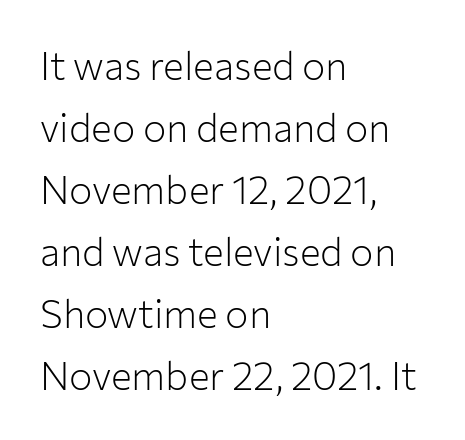
This block has exactly the height ordinary leading produces. This rendering employs a face without finishing strokes, i.e., a sans-serif. The gaps between neighbouring characters are ordinary and unremarkable. The strip under each line holds only bare page.
